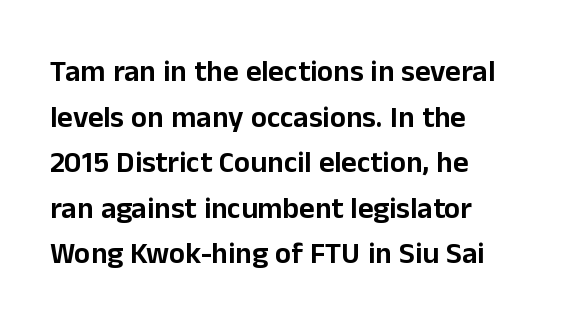
Each word holds together tightly as a unit, with standard inter-letter gaps. The line-height multiplier appears to be the usual default. These lines were composed using upright roman letters. Has an underline been added? It has not.
